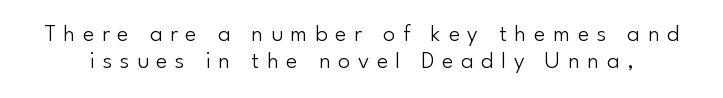
Q: Is the text bold? A: No.
Q: Is the text italic (slanted)? A: No, it is upright.
Q: Is the text underlined? A: No.
Q: Is the spacing between letters normal or unusually wide? A: Unusually wide.
Q: Is the spacing between lines tight, normal or loose? A: Tight.
